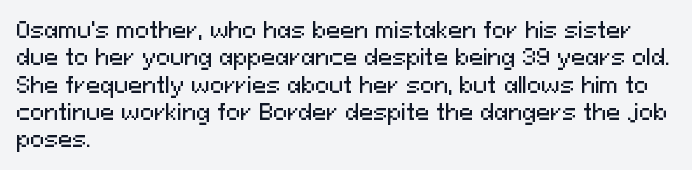
The image shows 21 px text type, upright; set left-aligned, normal line spacing (1.3x), normal letter spacing, not underlined.
